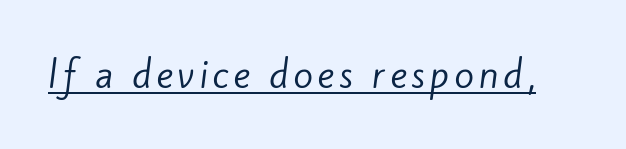
{"serif": "no", "bold": "no", "weight": "regular", "width": "normal", "stroke_contrast": "low", "x_height": "small", "monospaced": "no", "underline": "yes", "glyph_px": 36}
